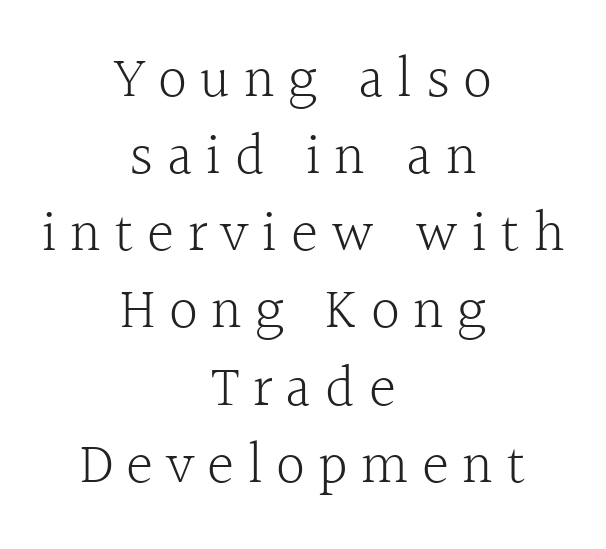
{"serif": "yes", "italic": "no", "bold": "no", "weight": "light", "width": "normal", "x_height": "medium", "monospaced": "no", "underline": "no", "align": "center", "line_spacing": "normal", "line_spacing_ratio": 1.33, "letter_spacing": "wide", "letter_spacing_em": 0.23, "glyph_px": 58}
